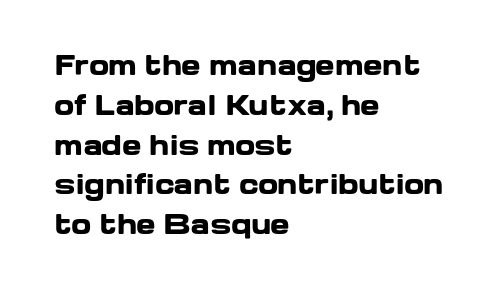
The image shows 26 px bold type, upright; set left-aligned, normal line spacing (1.53x), normal letter spacing, not underlined.
